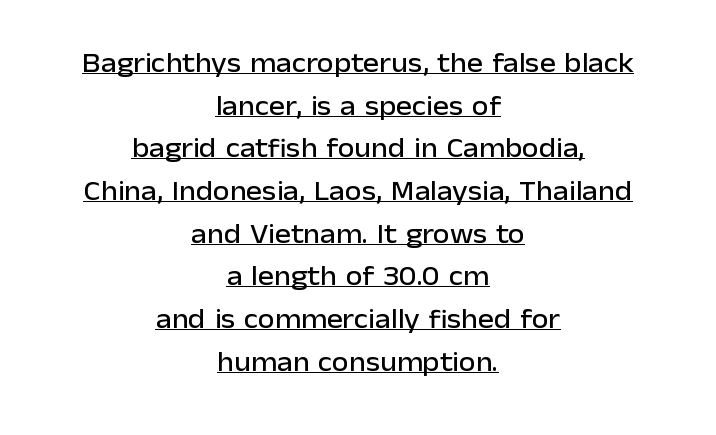
Q: Is the text italic (slanted)? A: No, it is upright.
Q: Is the text underlined? A: Yes.
Q: How is the paragraph aligned? A: Centered.
Q: Is the spacing between letters normal or unusually wide? A: Normal.
Q: Is the spacing between lines tight, normal or loose? A: Normal.
